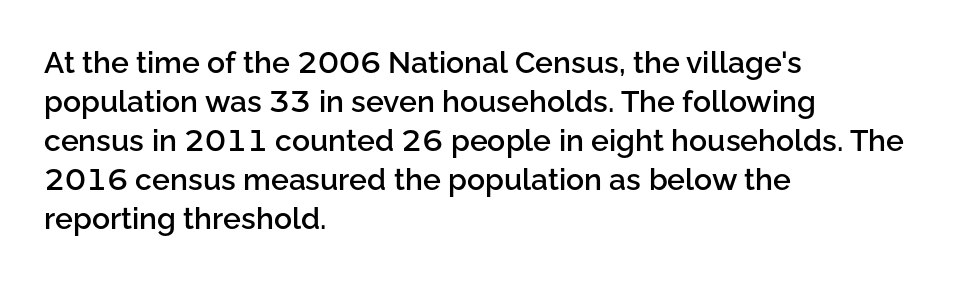
{"serif": "no", "italic": "no", "bold": "semi", "weight": "semibold", "width": "normal", "stroke_contrast": "low", "x_height": "medium", "monospaced": "no", "underline": "no", "align": "left", "line_spacing": "normal", "line_spacing_ratio": 1.3, "letter_spacing": "normal", "letter_spacing_em": 0.0, "glyph_px": 30}
